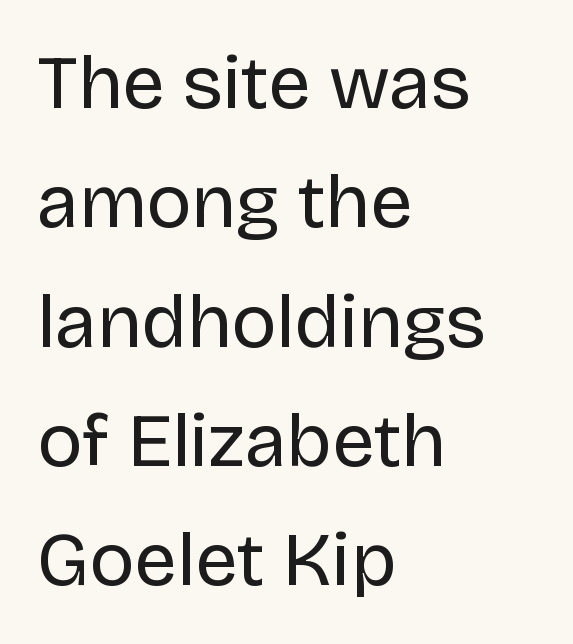
{"serif": "no", "italic": "no", "bold": "no", "weight": "regular", "width": "normal", "stroke_contrast": "low", "x_height": "large", "monospaced": "no", "underline": "no", "align": "left", "line_spacing": "normal", "line_spacing_ratio": 1.57, "letter_spacing": "normal", "letter_spacing_em": 0.0, "glyph_px": 76}
